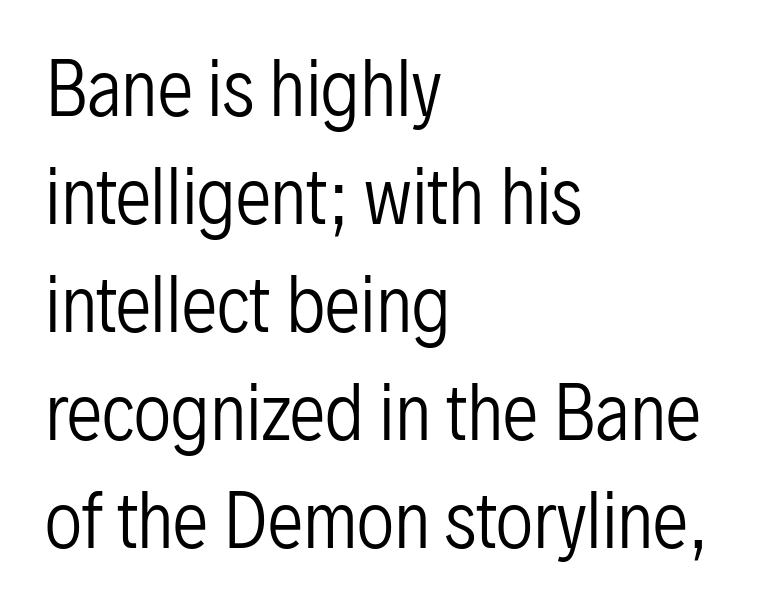
The image shows 72 px regular-weight, condensed sans-serif type, upright; set left-aligned, normal line spacing (1.5x), normal letter spacing, not underlined; low stroke contrast and a medium x-height.
